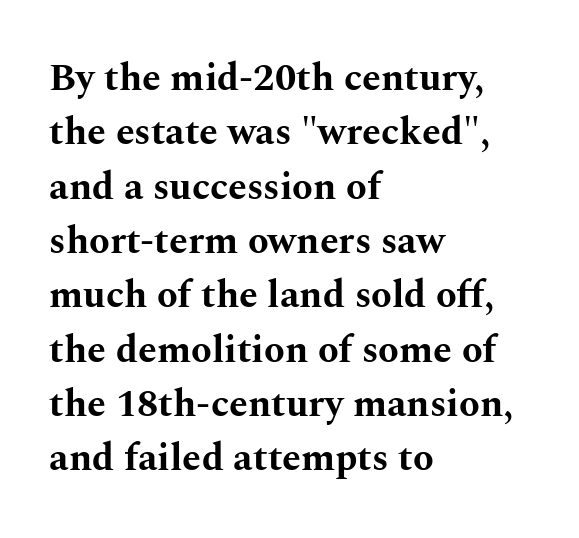
Q: Is the text bold? A: Yes.
Q: Is the text italic (slanted)? A: No, it is upright.
Q: Is the typeface a serif or a sans-serif typeface? A: Serif.
Q: Is the text underlined? A: No.
Q: How is the paragraph aligned? A: Left-aligned.
Q: Is the spacing between letters normal or unusually wide? A: Normal.
Q: Is the spacing between lines tight, normal or loose? A: Normal.
Q: Width (condensed, normal, or wide)? A: Wide.
Q: Stroke contrast? A: Medium.
Q: x-height? A: Medium.
Q: Monospaced? A: No.
